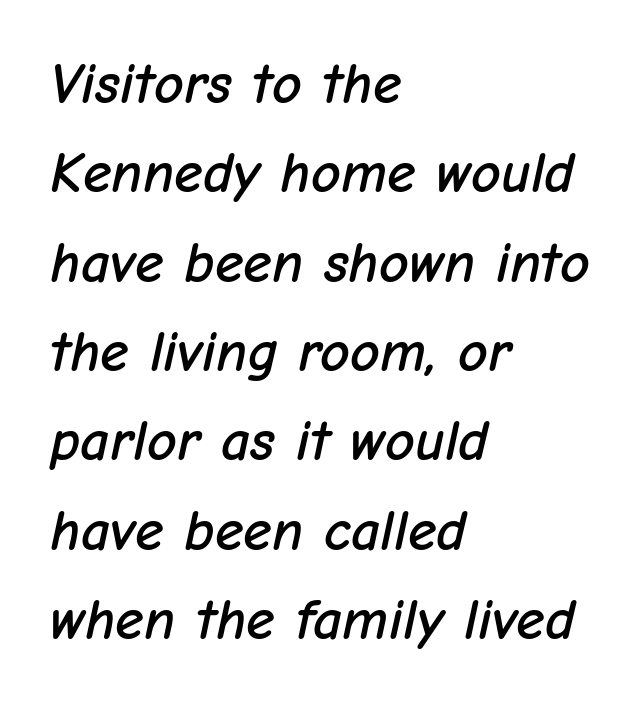
The image shows 58 px text type, italic (leaning right); set left-aligned, normal line spacing (1.54x), normal letter spacing, not underlined; low stroke contrast and a medium x-height.
